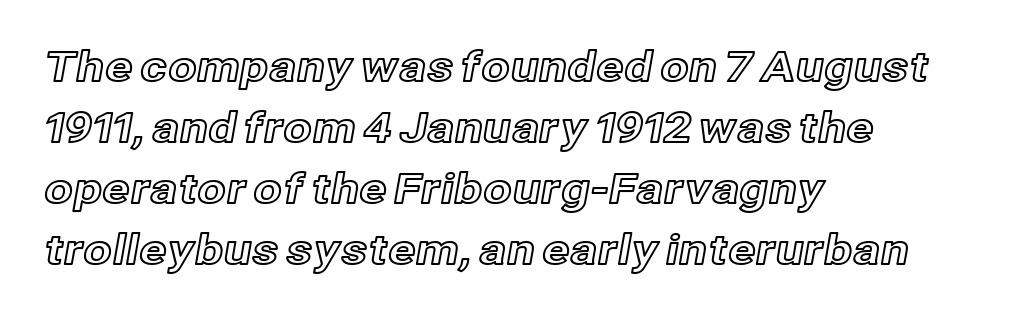
The image shows 41 px text type; set left-aligned, normal line spacing (1.49x), normal letter spacing, not underlined; a medium x-height.
